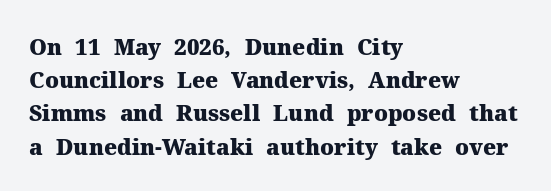
The image shows 22 px bold type, upright; set left-aligned, normal line spacing (1.51x), normal letter spacing, not underlined.
